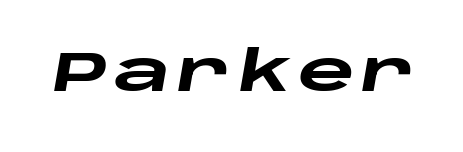
{"italic": "yes", "lean": "right", "slant_degrees": 10, "bold": "yes", "weight": "heavy", "width": "wide", "stroke_contrast": "low", "x_height": "large", "monospaced": "no", "underline": "no", "glyph_px": 55}
